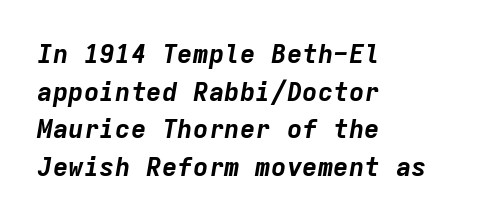
Tall strokes in this sample are angled rather than plumb. Glance below the letters and you will spot only blank space. Reading down the block, your eye returns to a fixed left position each line. A typesetter would call this leading conventional body-copy spacing.
